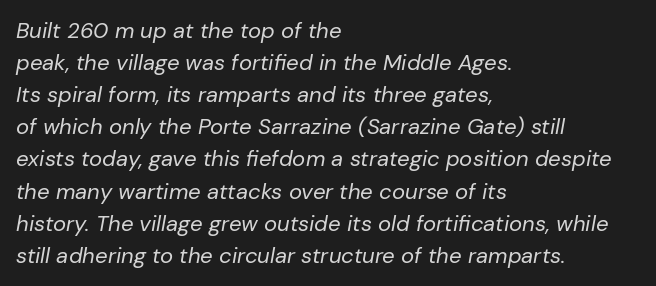
The image shows 22 px text type, italic (leaning right); set left-aligned, normal line spacing (1.46x), normal letter spacing, not underlined.
